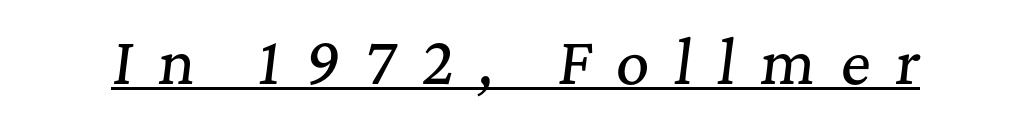
The image shows 58 px serif type, italic (leaning right); set unusually wide letter spacing (+0.43 em), underlined; medium stroke contrast and a medium x-height.
